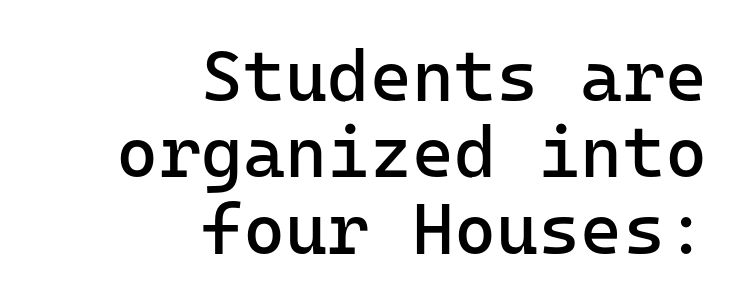
Q: Is the text bold? A: No.
Q: Is the text italic (slanted)? A: No, it is upright.
Q: Is the typeface a serif or a sans-serif typeface? A: Sans-serif.
Q: Is the text underlined? A: No.
Q: How is the paragraph aligned? A: Right-aligned.
Q: Is the spacing between letters normal or unusually wide? A: Normal.
Q: Is the spacing between lines tight, normal or loose? A: Tight.
Q: Width (condensed, normal, or wide)? A: Normal.
Q: Stroke contrast? A: Low.
Q: x-height? A: Medium.
